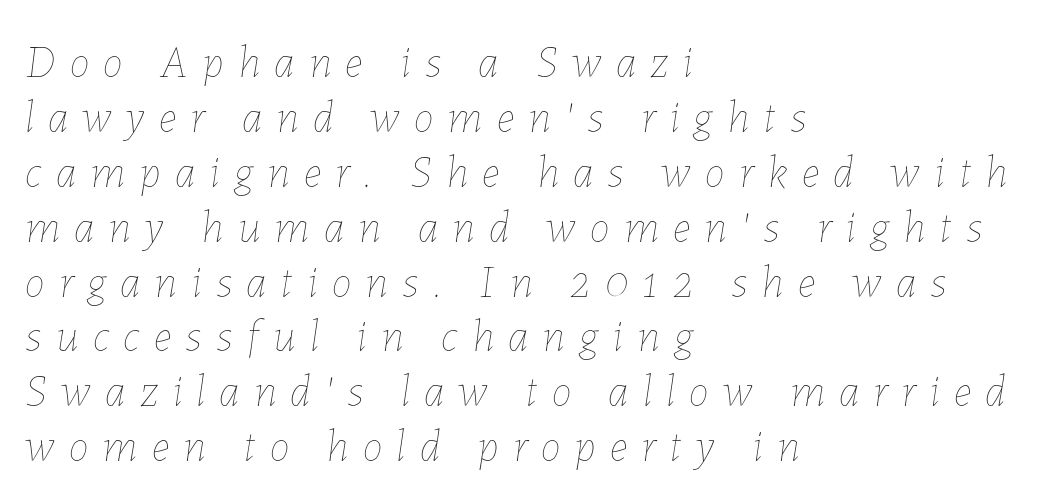
{"italic": "yes", "lean": "right", "slant_degrees": 7, "bold": "no", "weight": "thin", "width": "normal", "stroke_contrast": "low", "x_height": "medium", "monospaced": "no", "underline": "no", "align": "left", "line_spacing_ratio": 1.22, "letter_spacing": "wide", "letter_spacing_em": 0.32, "glyph_px": 45}
